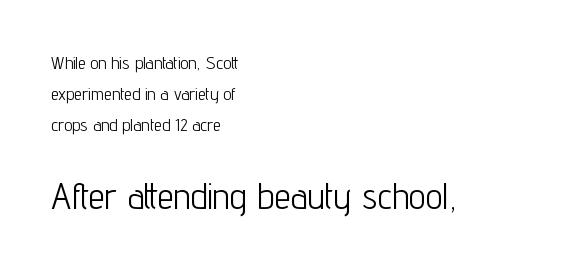
The letters advance in unequal steps, a hallmark of proportional type. Unlike italic type, these characters show no tilt at all. The letters carry no serifs — their stems end cleanly without finishing strokes. Letter spacing: default.
